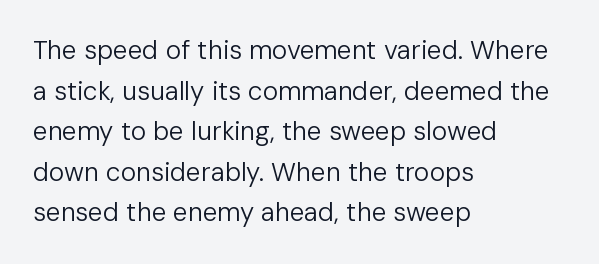
{"italic": "no", "bold": "no", "underline": "no", "align": "left", "line_spacing": "normal", "line_spacing_ratio": 1.56, "letter_spacing": "normal", "letter_spacing_em": 0.0, "glyph_px": 26}
